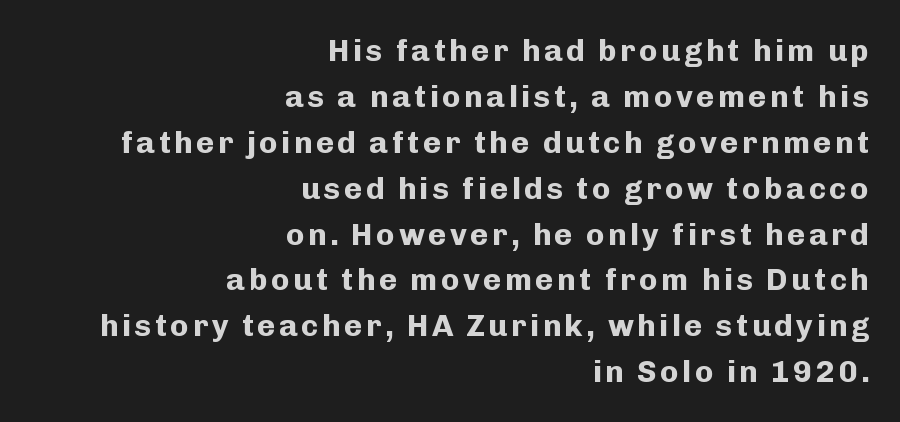
Q: Is the text bold? A: Yes.
Q: Is the text italic (slanted)? A: No, it is upright.
Q: Is the typeface a serif or a sans-serif typeface? A: Sans-serif.
Q: Is the text underlined? A: No.
Q: How is the paragraph aligned? A: Right-aligned.
Q: Is the spacing between lines tight, normal or loose? A: Normal.
Q: Width (condensed, normal, or wide)? A: Normal.
Q: Stroke contrast? A: Low.
Q: x-height? A: Medium.
Q: Monospaced? A: No.
